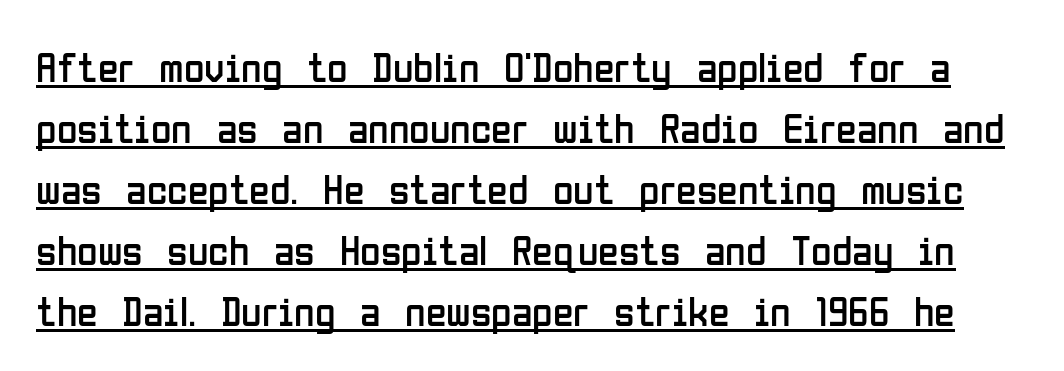
{"serif": "no", "italic": "no", "bold": "no", "weight": "regular", "width": "condensed", "stroke_contrast": "low", "x_height": "medium", "monospaced": "no", "underline": "yes", "line_spacing": "normal", "line_spacing_ratio": 1.45, "letter_spacing": "normal", "letter_spacing_em": 0.0, "glyph_px": 42}
